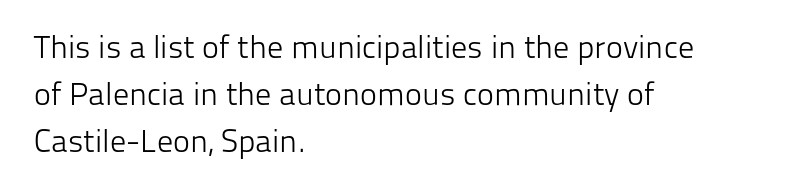
{"serif": "no", "italic": "no", "bold": "no", "weight": "light", "width": "normal", "stroke_contrast": "low", "x_height": "medium", "monospaced": "no", "underline": "no", "align": "left", "line_spacing": "normal", "line_spacing_ratio": 1.47, "letter_spacing": "normal", "letter_spacing_em": 0.0, "glyph_px": 32}
